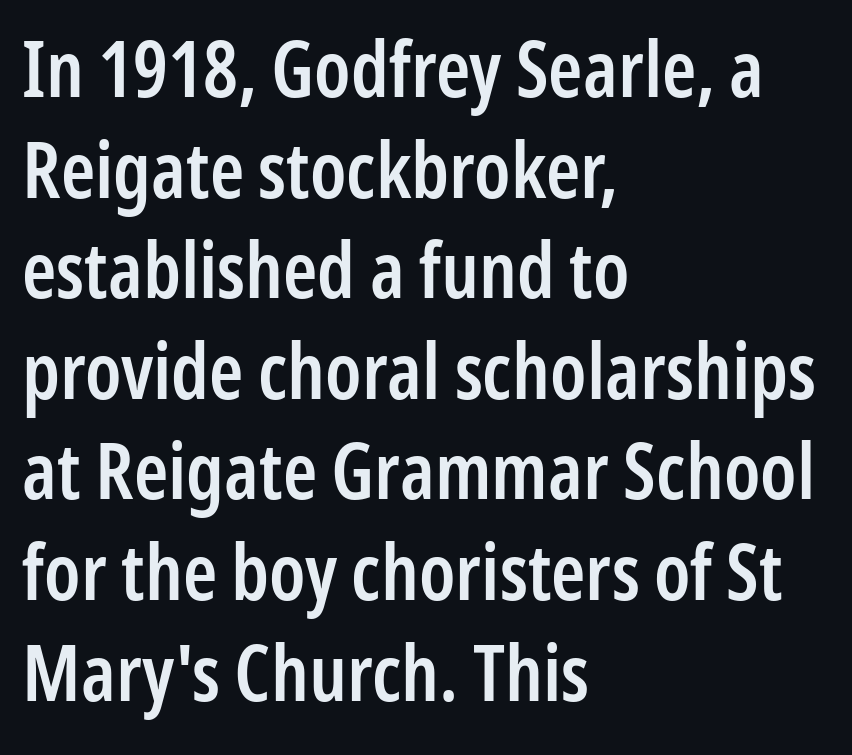
Q: Is the text bold? A: Semi-bold.
Q: Is the text italic (slanted)? A: No, it is upright.
Q: Is the typeface a serif or a sans-serif typeface? A: Sans-serif.
Q: Is the text underlined? A: No.
Q: How is the paragraph aligned? A: Left-aligned.
Q: Is the spacing between letters normal or unusually wide? A: Normal.
Q: Is the spacing between lines tight, normal or loose? A: Normal.
Q: Width (condensed, normal, or wide)? A: Condensed.
Q: Stroke contrast? A: Low.
Q: x-height? A: Medium.
Q: Monospaced? A: No.
